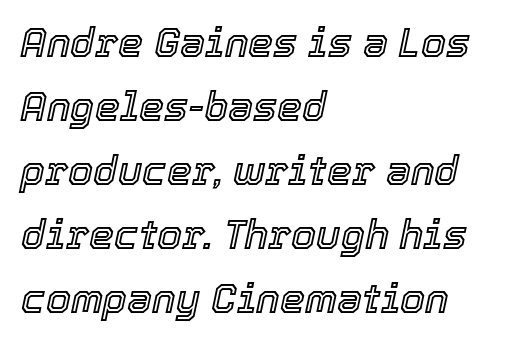
Standard letterfit; no display-style spreading of the glyphs. Casual observation: everything's shoved over to the left. Glance below the letters and you will spot only blank space. Is this a fixed-width face? No — the glyphs have proportional, varying widths.
